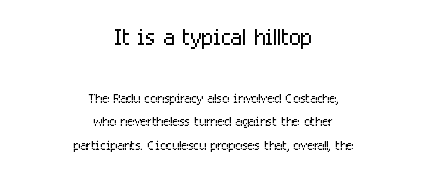
{"serif": "no", "italic": "no", "bold": "no", "weight": "light", "width": "condensed", "stroke_contrast": "low", "x_height": "medium", "monospaced": "no", "underline": "no", "align": "center", "line_spacing": "normal", "line_spacing_ratio": 1.3, "letter_spacing": "normal", "letter_spacing_em": 0.0, "larger_block": "first", "size_ratio": 1.72, "glyph_px": 31}
